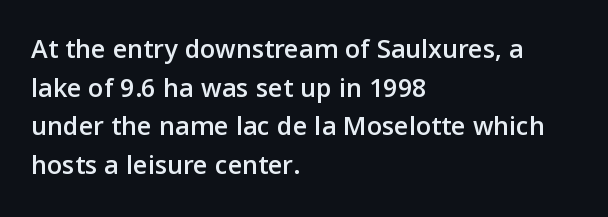
Q: Is the text italic (slanted)? A: No, it is upright.
Q: Is the typeface a serif or a sans-serif typeface? A: Sans-serif.
Q: Is the text underlined? A: No.
Q: How is the paragraph aligned? A: Left-aligned.
Q: Is the spacing between letters normal or unusually wide? A: Normal.
Q: Is the spacing between lines tight, normal or loose? A: Normal.
Q: Width (condensed, normal, or wide)? A: Normal.
Q: Stroke contrast? A: Low.
Q: x-height? A: Medium.
Q: Monospaced? A: No.
